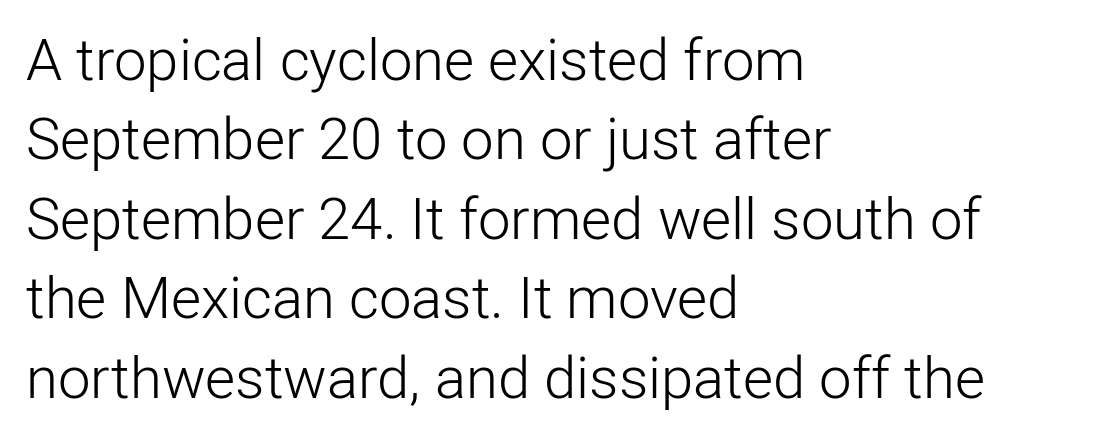
Q: Is the text bold? A: No.
Q: Is the text italic (slanted)? A: No, it is upright.
Q: Is the typeface a serif or a sans-serif typeface? A: Sans-serif.
Q: Is the text underlined? A: No.
Q: How is the paragraph aligned? A: Left-aligned.
Q: Is the spacing between letters normal or unusually wide? A: Normal.
Q: Is the spacing between lines tight, normal or loose? A: Normal.
Q: Width (condensed, normal, or wide)? A: Normal.
Q: Stroke contrast? A: Low.
Q: x-height? A: Medium.
Q: Monospaced? A: No.
